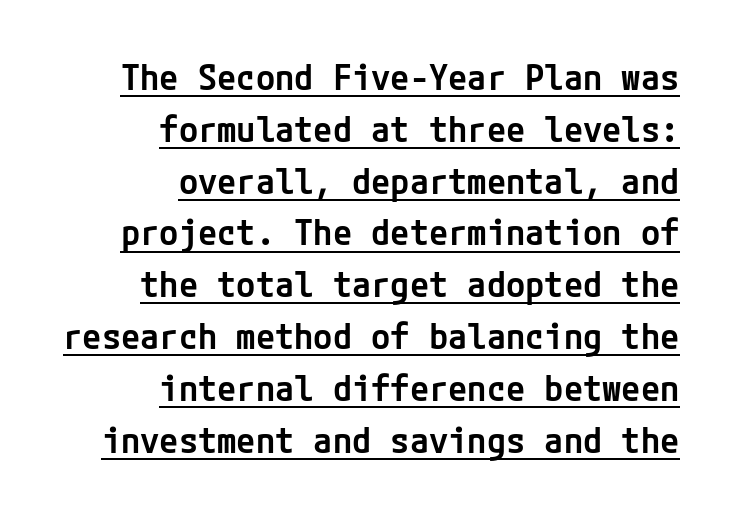
One glance says typical: line gaps are just what's usual. The text was rendered using a sans face with plain stroke endings. Every character sits straight up, as roman type does. A student would call this right alignment; a typographer would say flush right, rag left. A continuous stroke trails under the words, as in a hyperlink. Between one letter and the next there's only the usual sliver of space.
